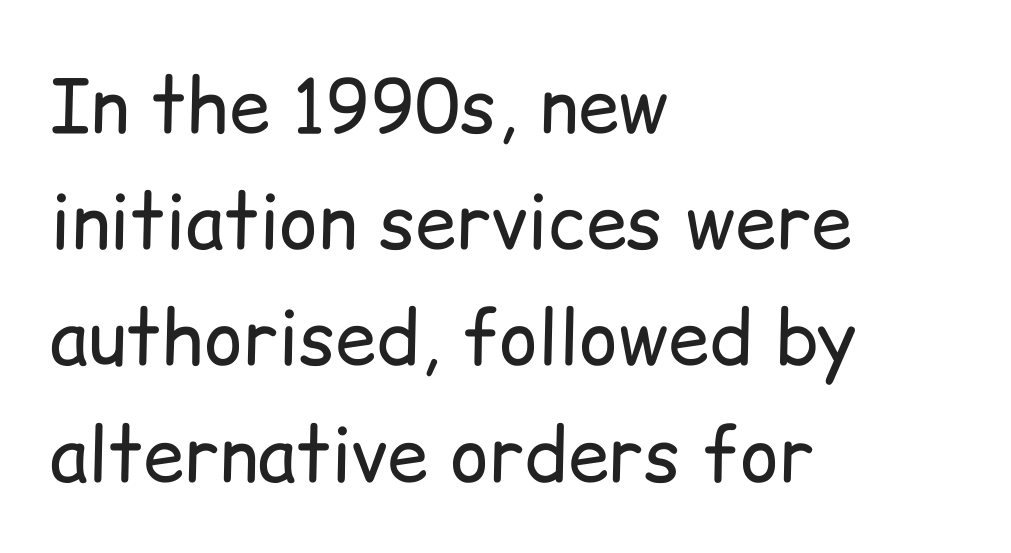
Q: Is the text bold? A: No.
Q: Is the text italic (slanted)? A: No, it is upright.
Q: Is the typeface a serif or a sans-serif typeface? A: Sans-serif.
Q: Is the text underlined? A: No.
Q: How is the paragraph aligned? A: Left-aligned.
Q: Is the spacing between letters normal or unusually wide? A: Normal.
Q: Is the spacing between lines tight, normal or loose? A: Normal.
Q: Width (condensed, normal, or wide)? A: Normal.
Q: Stroke contrast? A: Low.
Q: x-height? A: Medium.
Q: Monospaced? A: No.
